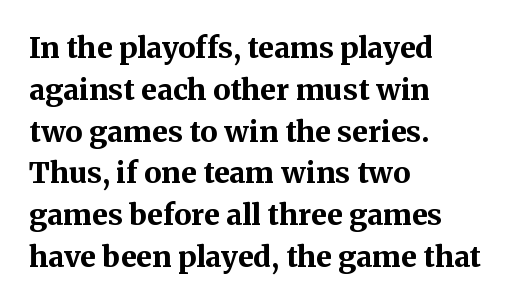
The vertical gap from one line to the next is medium. You can tell from the footed stems that serif type was used. The lines are quadded left. Quick note: underline off. Strokes here are thick enough to call this a true bold. Does the lettering tilt? It doesn't — this is upright.
